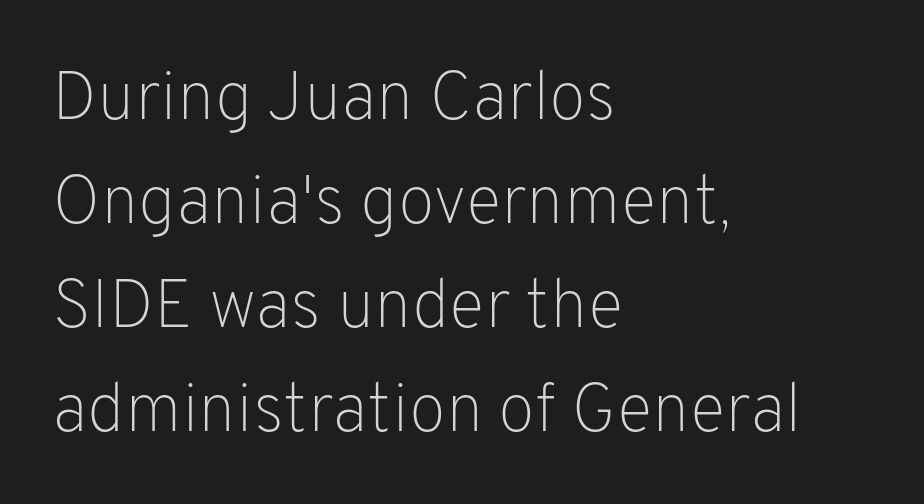
{"serif": "no", "italic": "no", "bold": "no", "weight": "light", "width": "normal", "stroke_contrast": "low", "x_height": "medium", "monospaced": "no", "underline": "no", "align": "left", "line_spacing": "normal", "line_spacing_ratio": 1.53, "letter_spacing": "normal", "letter_spacing_em": 0.0, "glyph_px": 68}
